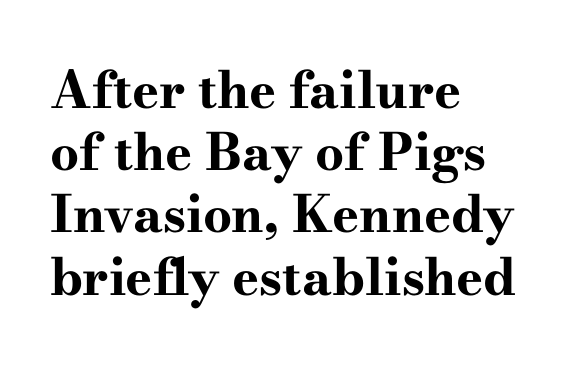
{"serif": "yes", "italic": "no", "bold": "yes", "weight": "bold", "width": "wide", "stroke_contrast": "high", "x_height": "small", "monospaced": "no", "underline": "no", "align": "left", "line_spacing_ratio": 1.22, "letter_spacing": "normal", "letter_spacing_em": 0.0, "glyph_px": 51}
